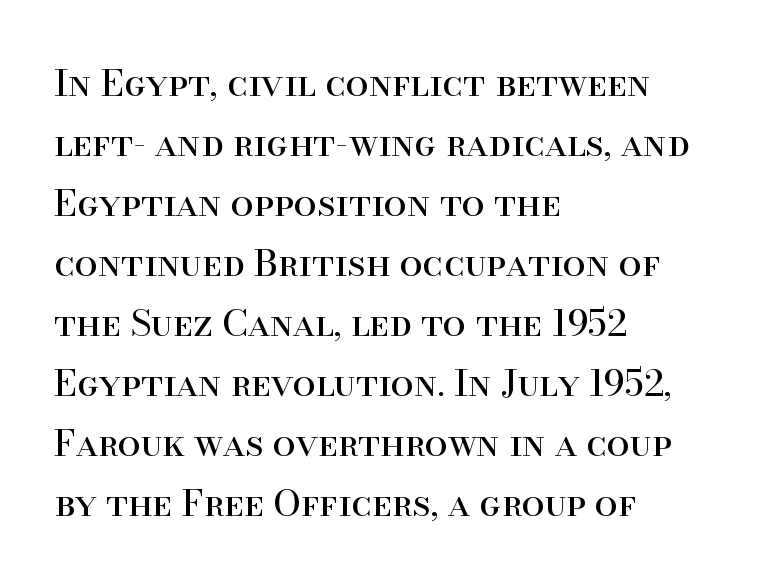
{"serif": "yes", "italic": "no", "bold": "no", "weight": "regular", "width": "normal", "stroke_contrast": "high", "x_height": "small", "monospaced": "no", "underline": "no", "align": "left", "line_spacing": "normal", "line_spacing_ratio": 1.62, "letter_spacing": "normal", "letter_spacing_em": 0.0, "glyph_px": 37}
